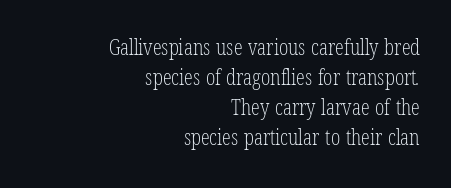
Each row of text sits above clean, open space. On a weight scale, this lands at 450 or below. Here the glyphs are tracked normally, forming tight word shapes. One-word summary of the alignment: right. The block of text has a typical density, with ordinary space between rows.
